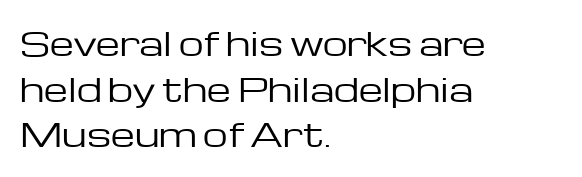
Q: Is the text bold? A: No.
Q: Is the text italic (slanted)? A: No, it is upright.
Q: Is the typeface a serif or a sans-serif typeface? A: Sans-serif.
Q: Is the text underlined? A: No.
Q: How is the paragraph aligned? A: Left-aligned.
Q: Is the spacing between letters normal or unusually wide? A: Normal.
Q: Is the spacing between lines tight, normal or loose? A: Normal.
Q: Width (condensed, normal, or wide)? A: Wide.
Q: Stroke contrast? A: Low.
Q: x-height? A: Medium.
Q: Monospaced? A: No.
